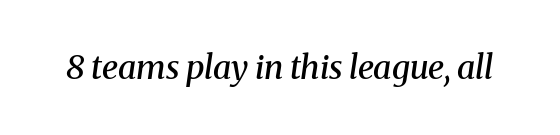
Here the designer chose a conventional face with non-uniform glyph widths. Nobody drew a line under any word here. Weight check: semibold — heavier than regular, not quite bold. Yep, that's italic — everything's leaning. Default kerning and tracking; the words read as compact shapes.
